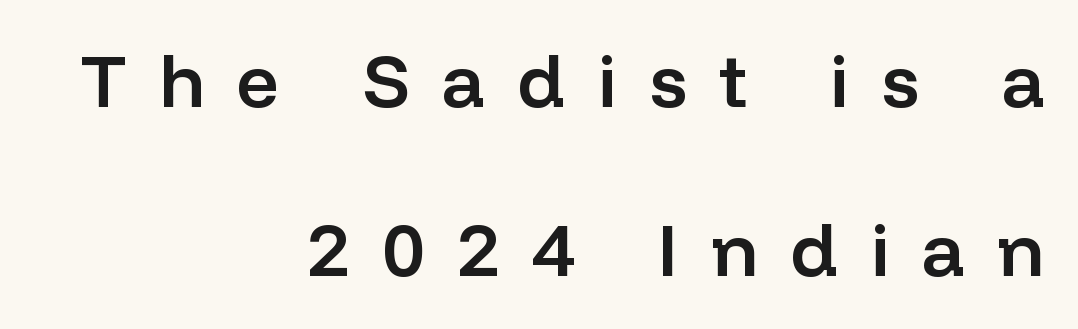
Q: Is the text bold? A: Semi-bold.
Q: Is the text italic (slanted)? A: No, it is upright.
Q: Is the typeface a serif or a sans-serif typeface? A: Sans-serif.
Q: Is the text underlined? A: No.
Q: How is the paragraph aligned? A: Right-aligned.
Q: Is the spacing between letters normal or unusually wide? A: Unusually wide.
Q: Is the spacing between lines tight, normal or loose? A: Loose.
Q: Width (condensed, normal, or wide)? A: Normal.
Q: Stroke contrast? A: Low.
Q: x-height? A: Medium.
Q: Monospaced? A: No.
